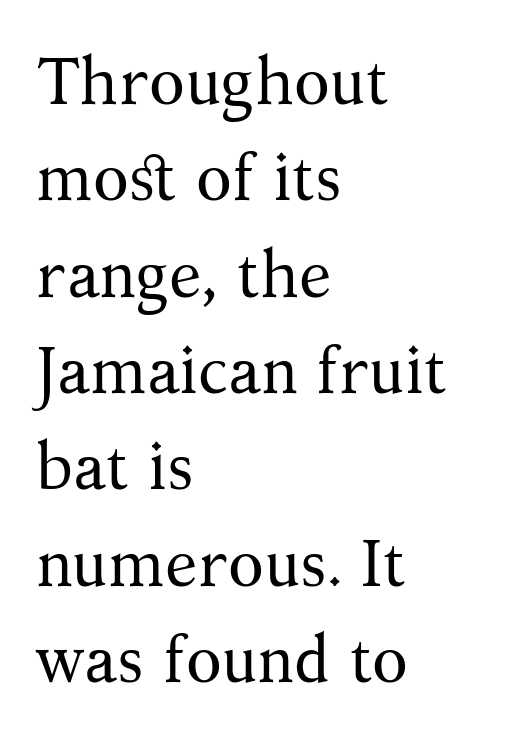
The designer left line spacing at the default. Words appear dense and cohesive because spacing is normal. Nobody drew a line under any word here. Do the characters align in a grid? No, the font is proportional.
